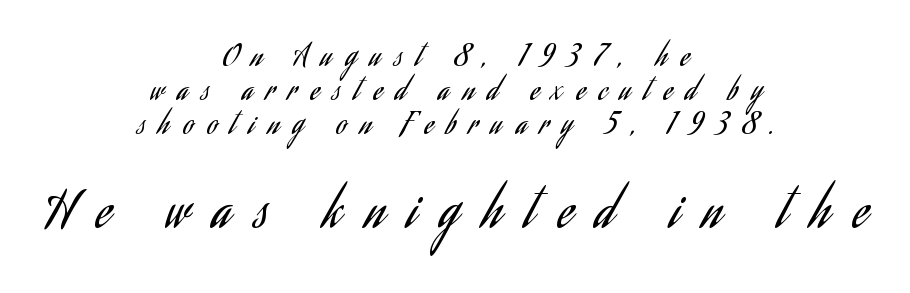
Q: Is the text bold? A: No.
Q: Is the text italic (slanted)? A: Yes.
Q: Is the typeface a serif or a sans-serif typeface? A: Sans-serif.
Q: Is the text underlined? A: No.
Q: How is the paragraph aligned? A: Centered.
Q: Is the spacing between letters normal or unusually wide? A: Unusually wide.
Q: Which block of text is set in a larger size, the first (top) or the second (bottom)? A: The second (bottom) one.
Q: Width (condensed, normal, or wide)? A: Condensed.
Q: Stroke contrast? A: Low.
Q: x-height? A: Small.
Q: Monospaced? A: No.
